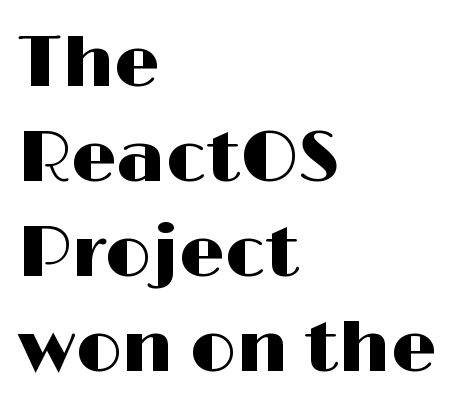
{"serif": "no", "italic": "no", "width": "wide", "stroke_contrast": "high", "x_height": "medium", "monospaced": "no", "underline": "no", "align": "left", "line_spacing": "normal", "line_spacing_ratio": 1.32, "letter_spacing": "normal", "letter_spacing_em": 0.0, "glyph_px": 72}
